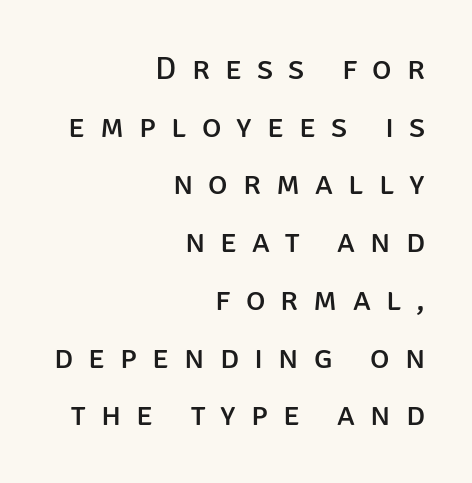
{"serif": "no", "italic": "no", "bold": "no", "weight": "regular", "width": "normal", "stroke_contrast": "low", "x_height": "large", "monospaced": "no", "underline": "no", "align": "right", "line_spacing_ratio": 1.75, "letter_spacing": "wide", "letter_spacing_em": 0.46, "glyph_px": 33}
